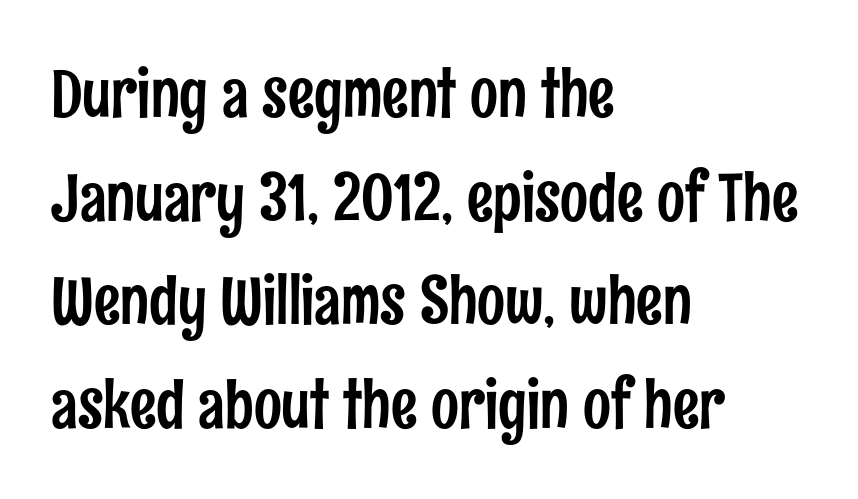
The image shows 66 px condensed sans-serif type, upright; set left-aligned, normal line spacing (1.57x), normal letter spacing, not underlined; low stroke contrast and a medium x-height.
